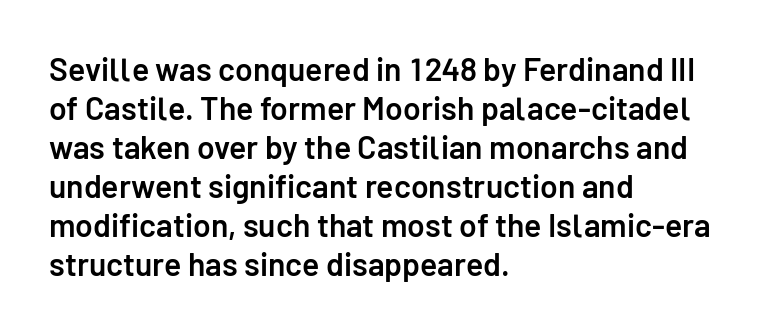
The image shows 32 px semibold sans-serif type, upright; set left-aligned, line spacing 1.22x, normal letter spacing, not underlined; low stroke contrast and a medium x-height.
